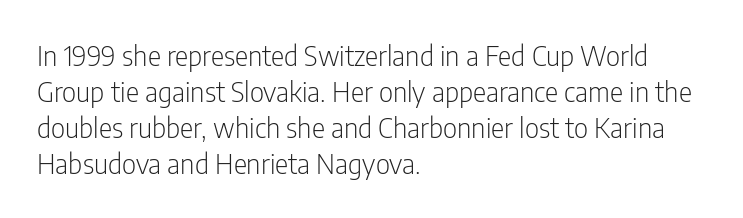
{"serif": "no", "italic": "no", "bold": "no", "weight": "light", "width": "condensed", "stroke_contrast": "low", "x_height": "medium", "monospaced": "no", "underline": "no", "align": "left", "line_spacing": "normal", "line_spacing_ratio": 1.28, "letter_spacing": "normal", "letter_spacing_em": 0.0, "glyph_px": 28}
